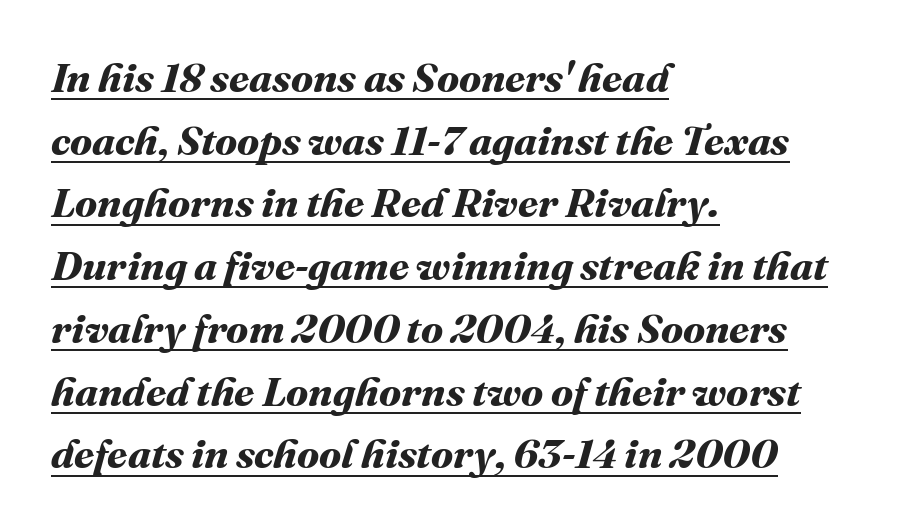
Q: Is the text bold? A: Yes.
Q: Is the text underlined? A: Yes.
Q: How is the paragraph aligned? A: Left-aligned.
Q: Is the spacing between letters normal or unusually wide? A: Normal.
Q: Is the spacing between lines tight, normal or loose? A: Normal.
Q: Width (condensed, normal, or wide)? A: Normal.
Q: Stroke contrast? A: Medium.
Q: x-height? A: Medium.
Q: Monospaced? A: No.
